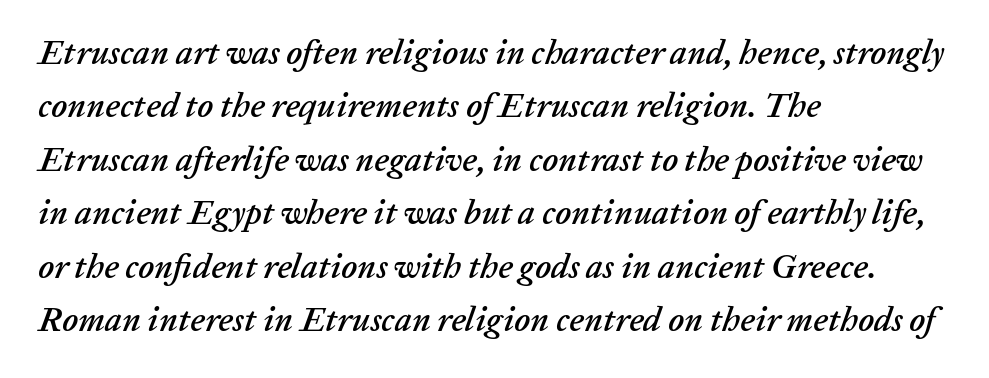
The image shows 34 px text type, italic (leaning right); set left-aligned, normal line spacing (1.57x), normal letter spacing, not underlined; low stroke contrast and a medium x-height.
